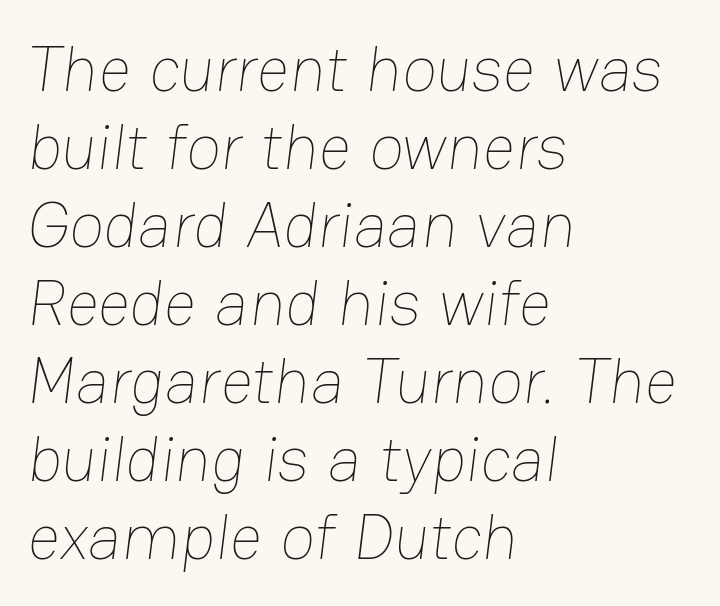
The image shows 64 px thin type; set left-aligned, line spacing 1.22x, normal letter spacing, not underlined; low stroke contrast and a medium x-height.
